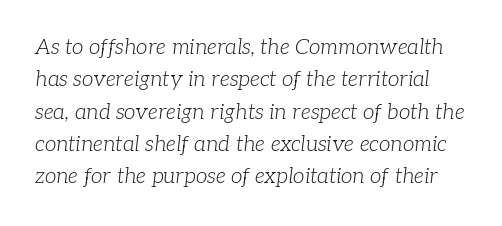
Q: Is the text bold? A: No.
Q: Is the text italic (slanted)? A: Yes, it leans right by about 7 degrees.
Q: Is the text underlined? A: No.
Q: Is the spacing between letters normal or unusually wide? A: Normal.
Q: Is the spacing between lines tight, normal or loose? A: Normal.
